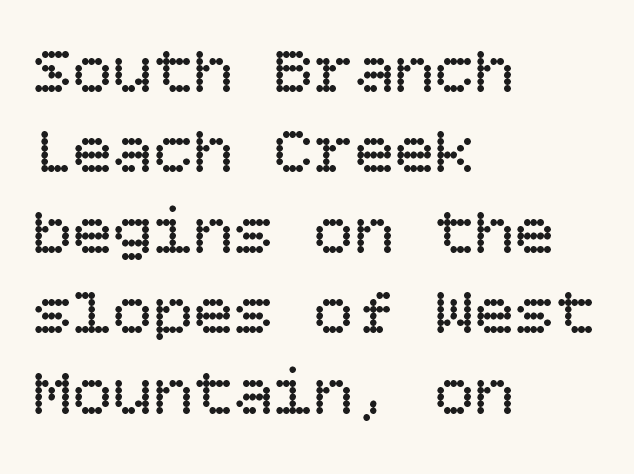
Q: Is the text bold? A: No.
Q: Is the text italic (slanted)? A: No, it is upright.
Q: Is the text underlined? A: No.
Q: How is the paragraph aligned? A: Left-aligned.
Q: Is the spacing between letters normal or unusually wide? A: Normal.
Q: Width (condensed, normal, or wide)? A: Normal.
Q: Stroke contrast? A: Low.
Q: x-height? A: Large.
